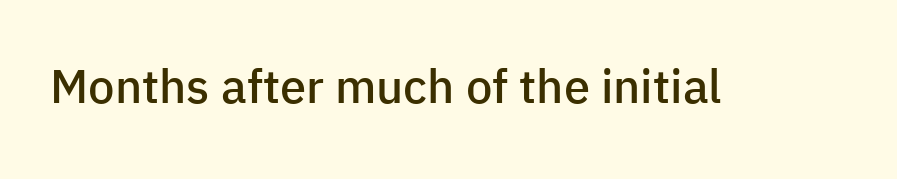
Q: Is the text bold? A: Semi-bold.
Q: Is the text italic (slanted)? A: No, it is upright.
Q: Is the typeface a serif or a sans-serif typeface? A: Sans-serif.
Q: Is the text underlined? A: No.
Q: Is the spacing between letters normal or unusually wide? A: Normal.
Q: Width (condensed, normal, or wide)? A: Normal.
Q: Stroke contrast? A: Low.
Q: x-height? A: Medium.
Q: Monospaced? A: No.
